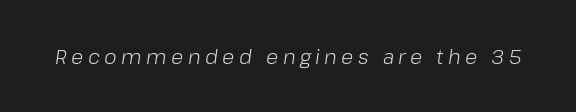
A light-to-regular cut is what we see here. The letters are spread apart with noticeably loose tracking. Decoration check: the copy has no underline. Designer's note — italics engaged.
